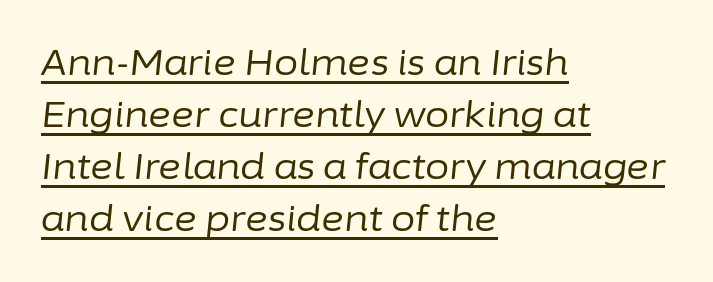
{"italic": "yes", "lean": "right", "slant_degrees": 6, "bold": "no", "weight": "regular", "width": "normal", "stroke_contrast": "low", "x_height": "medium", "monospaced": "no", "underline": "yes", "align": "left", "line_spacing": "normal", "line_spacing_ratio": 1.49, "letter_spacing": "normal", "letter_spacing_em": 0.0, "glyph_px": 35}
